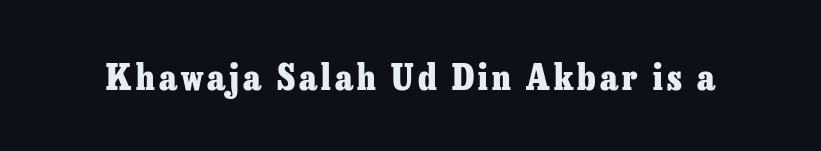
The image shows 35 px heavy serif type, upright; set not underlined; low stroke contrast and a medium x-height.
